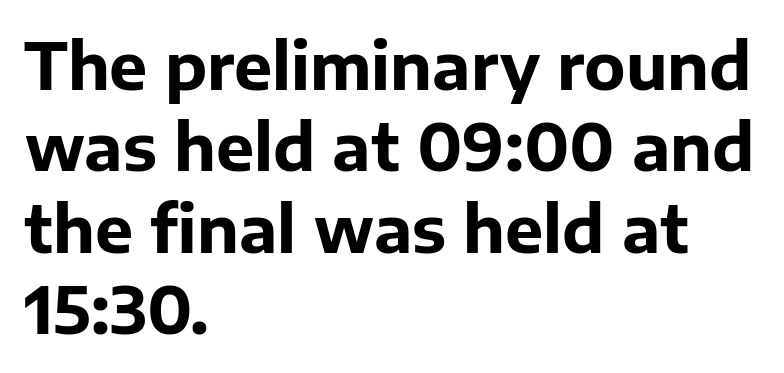
Q: Is the text bold? A: Yes.
Q: Is the text italic (slanted)? A: No, it is upright.
Q: Is the typeface a serif or a sans-serif typeface? A: Sans-serif.
Q: Is the text underlined? A: No.
Q: How is the paragraph aligned? A: Left-aligned.
Q: Is the spacing between letters normal or unusually wide? A: Normal.
Q: Is the spacing between lines tight, normal or loose? A: Normal.
Q: Width (condensed, normal, or wide)? A: Normal.
Q: Stroke contrast? A: Low.
Q: x-height? A: Medium.
Q: Monospaced? A: No.
